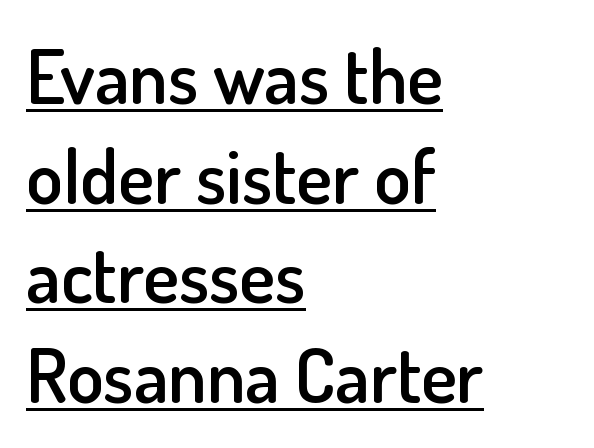
Q: Is the text bold? A: Semi-bold.
Q: Is the text italic (slanted)? A: No, it is upright.
Q: Is the typeface a serif or a sans-serif typeface? A: Sans-serif.
Q: Is the text underlined? A: Yes.
Q: How is the paragraph aligned? A: Left-aligned.
Q: Is the spacing between letters normal or unusually wide? A: Normal.
Q: Is the spacing between lines tight, normal or loose? A: Normal.
Q: Width (condensed, normal, or wide)? A: Normal.
Q: Stroke contrast? A: Low.
Q: x-height? A: Small.
Q: Monospaced? A: No.
